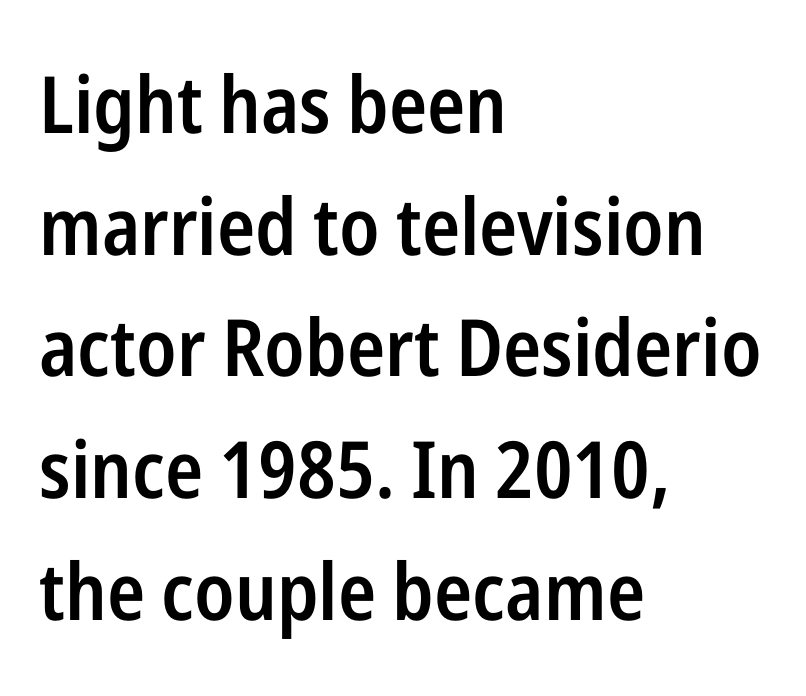
Q: Is the text bold? A: Semi-bold.
Q: Is the text italic (slanted)? A: No, it is upright.
Q: Is the typeface a serif or a sans-serif typeface? A: Sans-serif.
Q: Is the text underlined? A: No.
Q: How is the paragraph aligned? A: Left-aligned.
Q: Is the spacing between letters normal or unusually wide? A: Normal.
Q: Is the spacing between lines tight, normal or loose? A: Normal.
Q: Width (condensed, normal, or wide)? A: Condensed.
Q: Stroke contrast? A: Low.
Q: x-height? A: Medium.
Q: Monospaced? A: No.
